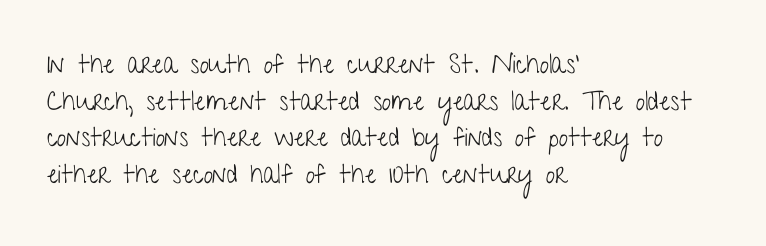
{"italic": "no", "bold": "no", "underline": "no", "align": "left", "line_spacing": "normal", "line_spacing_ratio": 1.41, "letter_spacing": "normal", "letter_spacing_em": 0.0, "glyph_px": 26}
